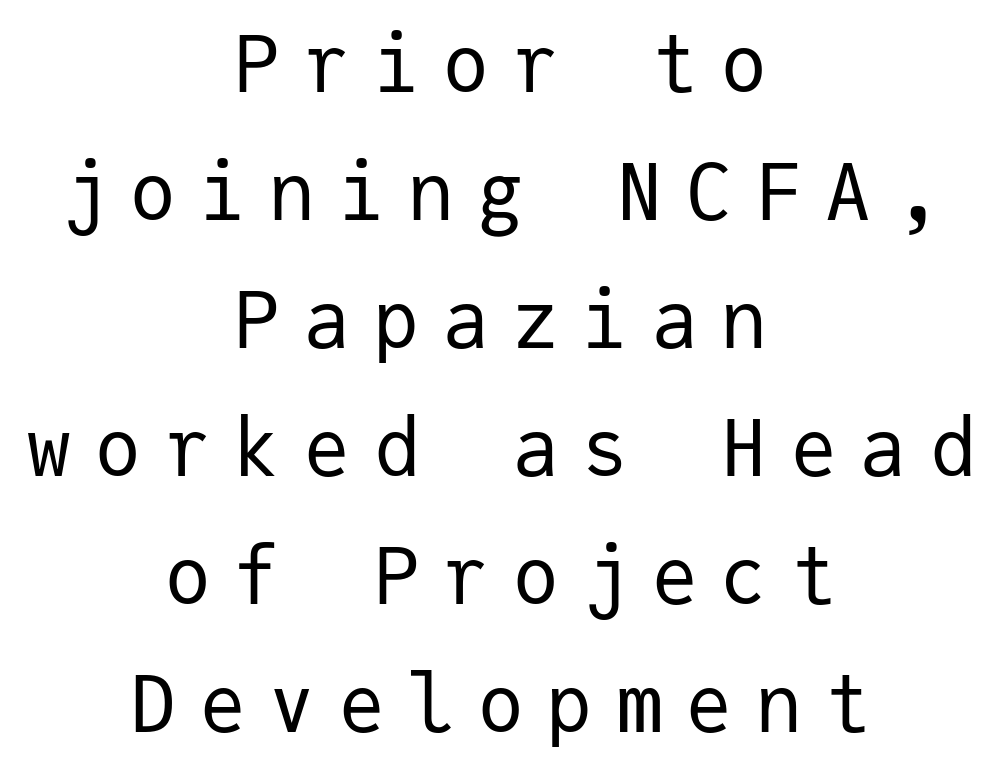
{"serif": "no", "italic": "no", "bold": "no", "weight": "regular", "width": "normal", "stroke_contrast": "low", "x_height": "medium", "monospaced": "yes", "underline": "no", "align": "center", "line_spacing": "normal", "line_spacing_ratio": 1.62, "letter_spacing": "wide", "letter_spacing_em": 0.28, "glyph_px": 79}
